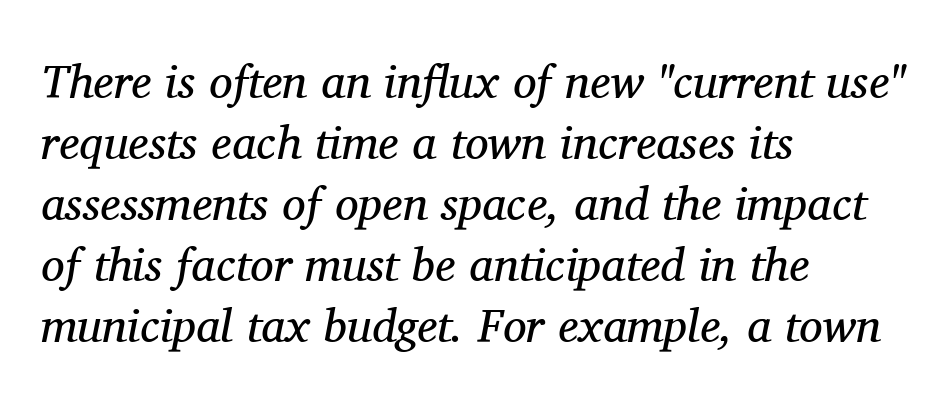
{"serif": "yes", "italic": "yes", "lean": "right", "slant_degrees": 11, "bold": "no", "weight": "regular", "width": "normal", "stroke_contrast": "medium", "x_height": "medium", "monospaced": "no", "underline": "no", "align": "left", "line_spacing": "normal", "line_spacing_ratio": 1.3, "letter_spacing": "normal", "letter_spacing_em": 0.0, "glyph_px": 47}
